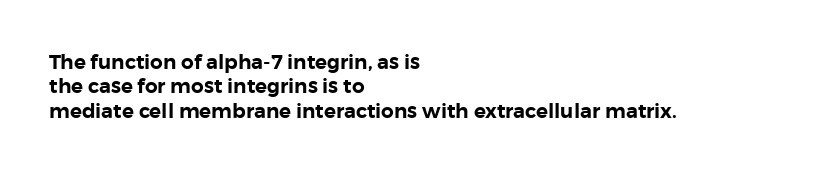
Look at the tracking — it's just the regular setting, nothing added. Horizontal alignment here is leftward, the default for most running prose. Clear beneath every line of the passage. Unlike italic type, these characters show no tilt at all.
